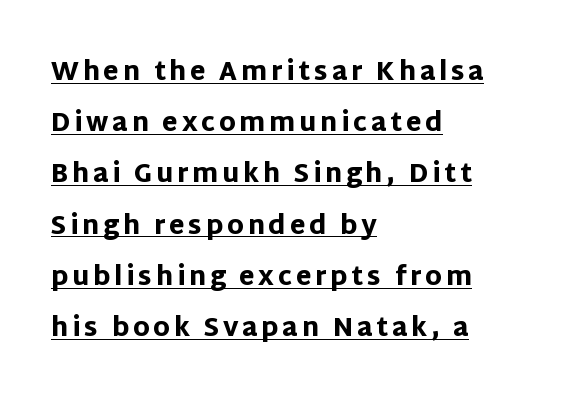
Q: Is the text bold? A: Yes.
Q: Is the text italic (slanted)? A: No, it is upright.
Q: Is the text underlined? A: Yes.
Q: How is the paragraph aligned? A: Left-aligned.
Q: Is the spacing between lines tight, normal or loose? A: Loose.
